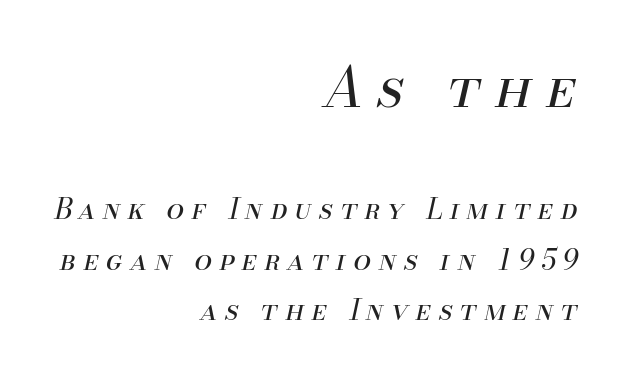
Typeset ragged left — the right edge is the straight one. Short note: letters widely spaced. An italicized treatment has been applied to the whole sample. Each letter keeps its own natural width here, so spacing adapts to shape. The weight would be labelled regular, book, light, or lighter still. Type without underlining.
